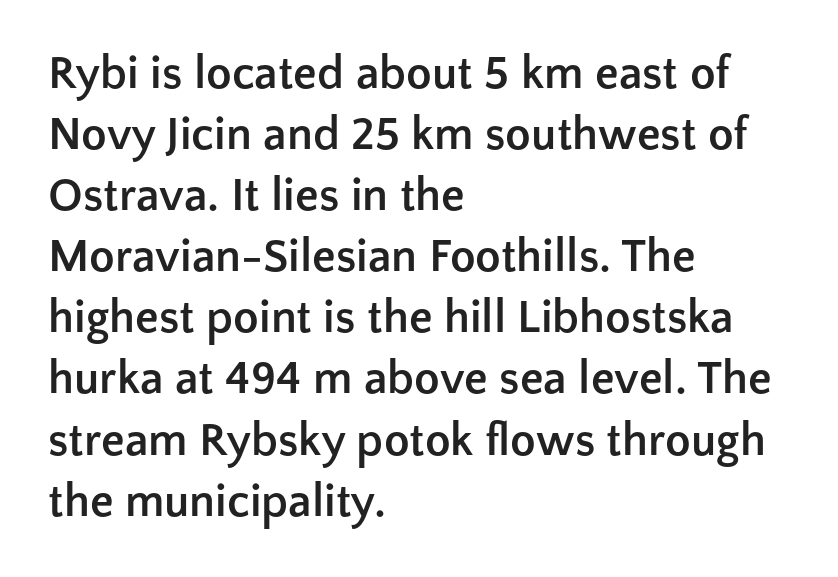
Q: Is the text bold? A: Yes.
Q: Is the text italic (slanted)? A: No, it is upright.
Q: Is the typeface a serif or a sans-serif typeface? A: Sans-serif.
Q: Is the text underlined? A: No.
Q: How is the paragraph aligned? A: Left-aligned.
Q: Is the spacing between letters normal or unusually wide? A: Normal.
Q: Is the spacing between lines tight, normal or loose? A: Normal.
Q: Width (condensed, normal, or wide)? A: Normal.
Q: Stroke contrast? A: Low.
Q: x-height? A: Medium.
Q: Monospaced? A: No.
